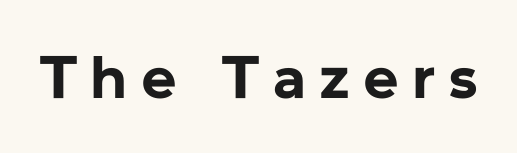
The image shows 60 px bold sans-serif type, upright; set unusually wide letter spacing (+0.25 em), not underlined; low stroke contrast and a medium x-height.
